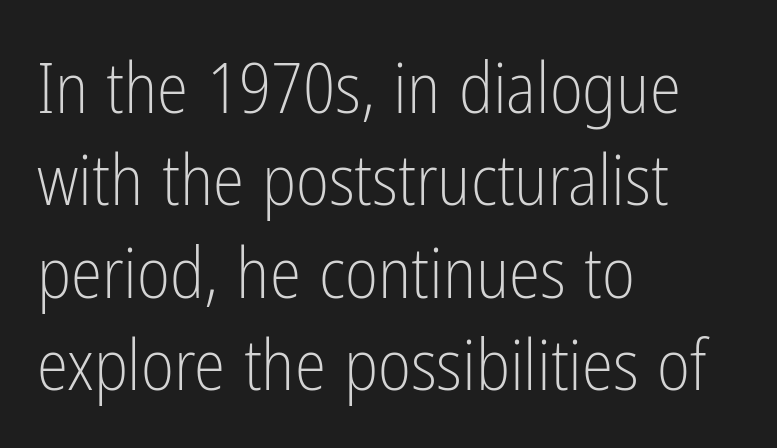
{"serif": "no", "italic": "no", "bold": "no", "weight": "light", "width": "condensed", "stroke_contrast": "low", "x_height": "medium", "monospaced": "no", "underline": "no", "align": "left", "line_spacing": "normal", "line_spacing_ratio": 1.3, "letter_spacing": "normal", "letter_spacing_em": 0.0, "glyph_px": 71}
